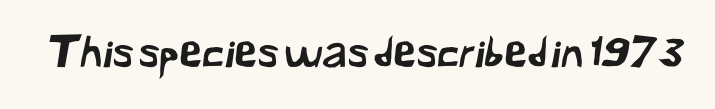
Q: Is the typeface a serif or a sans-serif typeface? A: Sans-serif.
Q: Is the text underlined? A: No.
Q: Is the spacing between letters normal or unusually wide? A: Normal.
Q: Width (condensed, normal, or wide)? A: Normal.
Q: Stroke contrast? A: Low.
Q: x-height? A: Medium.
Q: Monospaced? A: No.
